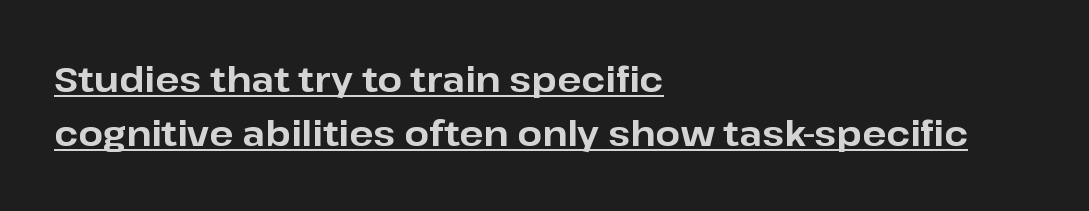
Q: Is the text bold? A: Yes.
Q: Is the text italic (slanted)? A: No, it is upright.
Q: Is the typeface a serif or a sans-serif typeface? A: Sans-serif.
Q: Is the text underlined? A: Yes.
Q: How is the paragraph aligned? A: Left-aligned.
Q: Is the spacing between letters normal or unusually wide? A: Normal.
Q: Is the spacing between lines tight, normal or loose? A: Normal.
Q: Width (condensed, normal, or wide)? A: Normal.
Q: Stroke contrast? A: Low.
Q: x-height? A: Medium.
Q: Monospaced? A: No.
